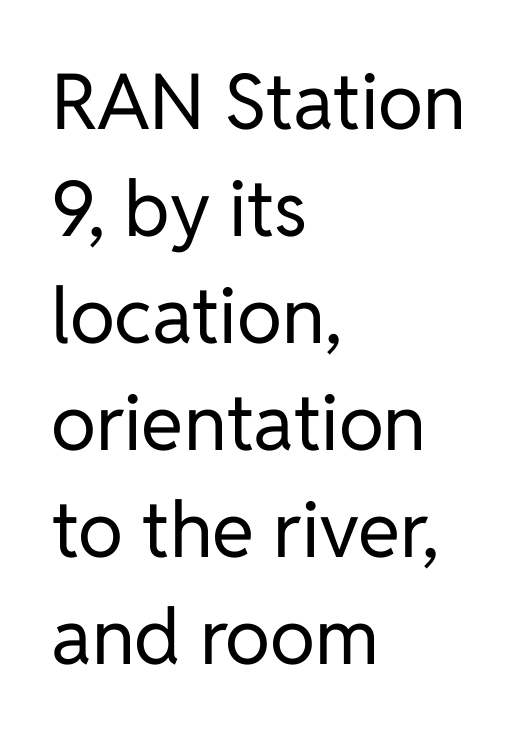
You could not count columns in this text — the font is proportionally spaced. Weight: in the light-to-regular range. This sample is left-justified, so line endings fall wherever the words run out. The words here are not underlined. When letters stand straight like this, we call the style roman or upright. Tracking value appears to be zero — textbook default spacing.
